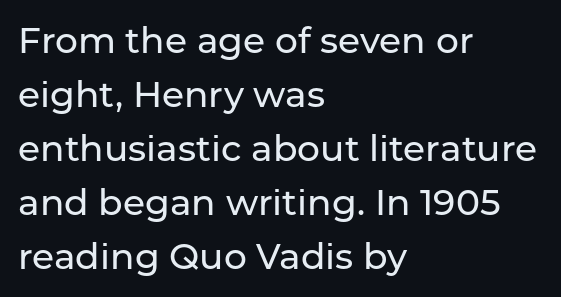
Spacing verdict: proportional, widths tailored to each character. Letterform terminals end flat and unadorned throughout the passage. Is there much room between lines? A standard amount, neither cramped nor airy. The text block is weighted toward the left margin, trailing off unevenly rightward. The specimen omits any rule beneath the text block's lines.
